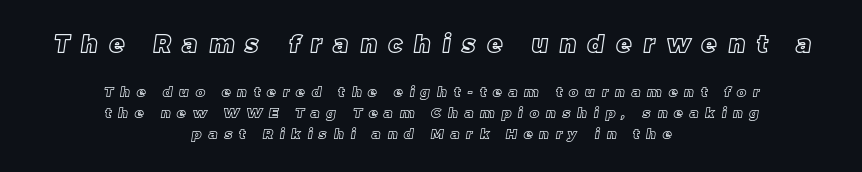
Q: Is the text underlined? A: No.
Q: How is the paragraph aligned? A: Centered.
Q: Is the spacing between letters normal or unusually wide? A: Unusually wide.
Q: Is the spacing between lines tight, normal or loose? A: Normal.
Q: Which block of text is set in a larger size, the first (top) or the second (bottom)? A: The first (top) one.
